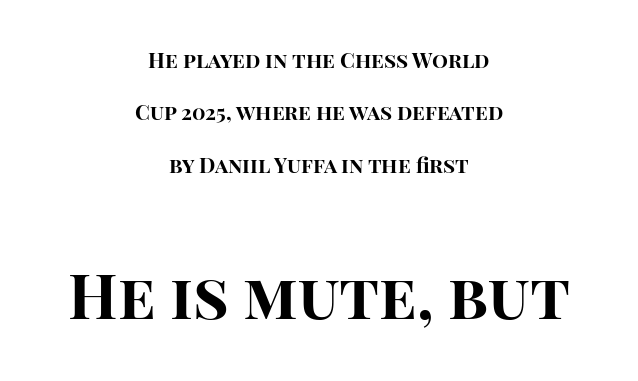
Q: Is the text bold? A: Yes.
Q: Is the text italic (slanted)? A: No, it is upright.
Q: Is the typeface a serif or a sans-serif typeface? A: Sans-serif.
Q: Is the text underlined? A: No.
Q: How is the paragraph aligned? A: Centered.
Q: Is the spacing between letters normal or unusually wide? A: Normal.
Q: Is the spacing between lines tight, normal or loose? A: Loose.
Q: Which block of text is set in a larger size, the first (top) or the second (bottom)? A: The second (bottom) one.
Q: Width (condensed, normal, or wide)? A: Normal.
Q: Stroke contrast? A: High.
Q: x-height? A: Large.
Q: Monospaced? A: No.
